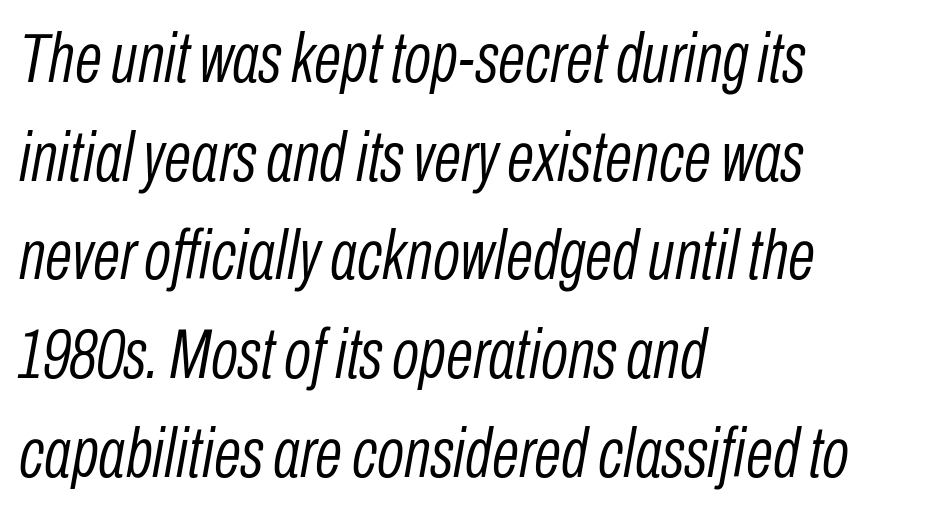
Do the characters align in a grid? No, the font is proportional. Where is the straight margin? On the left. This rendering leaves character spacing at its baseline value. The foot of each line stays bare and open. The passage shown leans; its letterforms are oblique.
